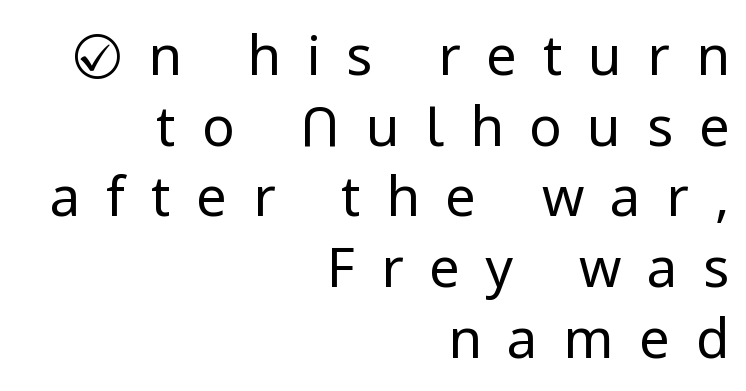
Q: Is the text bold? A: No.
Q: Is the text italic (slanted)? A: No, it is upright.
Q: Is the typeface a serif or a sans-serif typeface? A: Sans-serif.
Q: Is the text underlined? A: No.
Q: How is the paragraph aligned? A: Right-aligned.
Q: Is the spacing between letters normal or unusually wide? A: Unusually wide.
Q: Is the spacing between lines tight, normal or loose? A: Normal.
Q: Width (condensed, normal, or wide)? A: Normal.
Q: Stroke contrast? A: Low.
Q: x-height? A: Medium.
Q: Monospaced? A: No.
